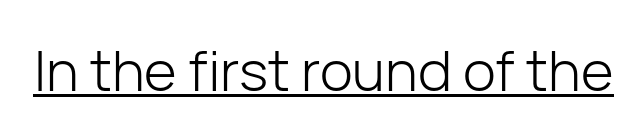
Nothing heavy about these letters — not bold at all. Grotesque or geometric, the face here clearly has no serifs. The lettering holds an erect, upright posture throughout. There is no visible air inserted between adjacent glyphs. The face used here appears with an underline applied.
